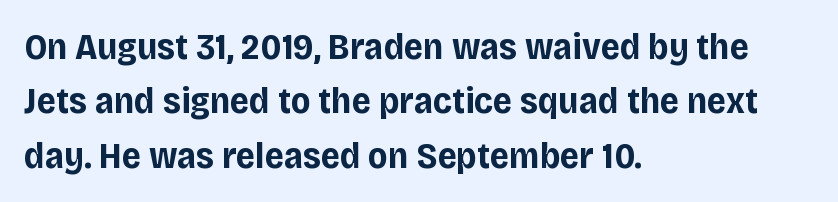
Q: Is the text bold? A: Yes.
Q: Is the text italic (slanted)? A: No, it is upright.
Q: Is the typeface a serif or a sans-serif typeface? A: Sans-serif.
Q: Is the text underlined? A: No.
Q: How is the paragraph aligned? A: Left-aligned.
Q: Is the spacing between letters normal or unusually wide? A: Normal.
Q: Is the spacing between lines tight, normal or loose? A: Normal.
Q: Width (condensed, normal, or wide)? A: Normal.
Q: Stroke contrast? A: Low.
Q: x-height? A: Large.
Q: Monospaced? A: No.
